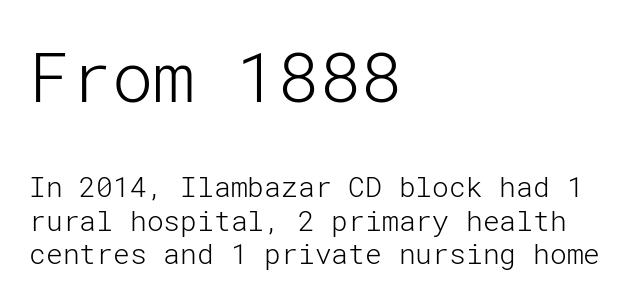
The image shows 69 px light sans-serif type, upright; set left-aligned, line spacing 1.2x, normal letter spacing, not underlined; the first (top) block is 2.46x larger; low stroke contrast and a medium x-height.
